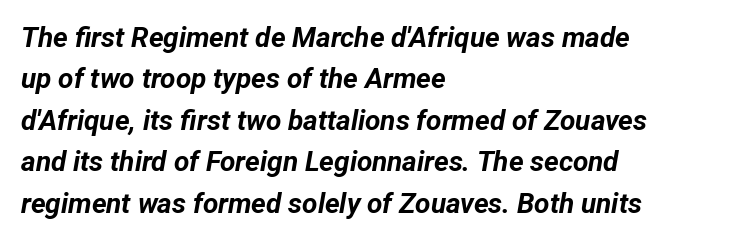
The image shows 28 px bold type, italic (leaning right); set left-aligned, normal line spacing (1.48x), normal letter spacing, not underlined; low stroke contrast and a medium x-height.
